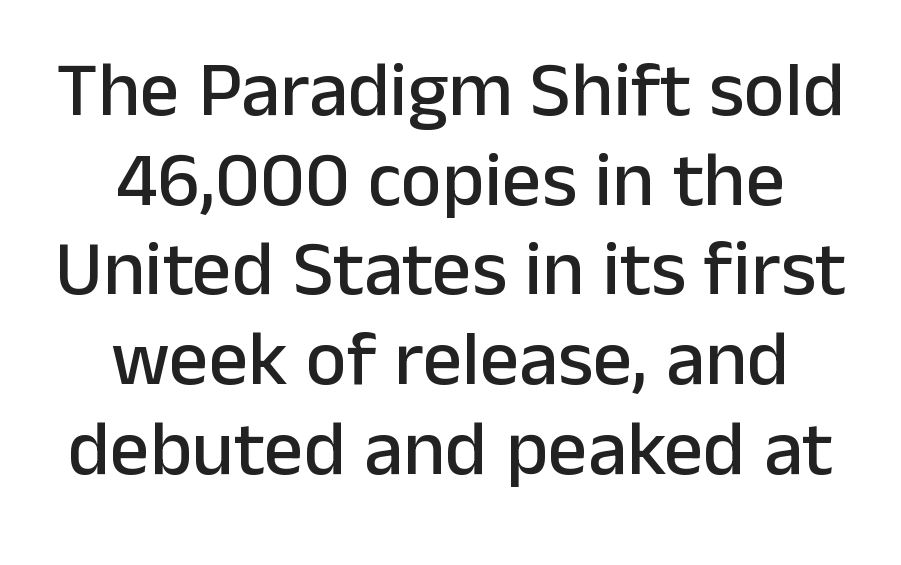
The image shows 78 px sans-serif type, upright; set centered, tight line spacing (1.15x), normal letter spacing, not underlined; low stroke contrast and a medium x-height.
